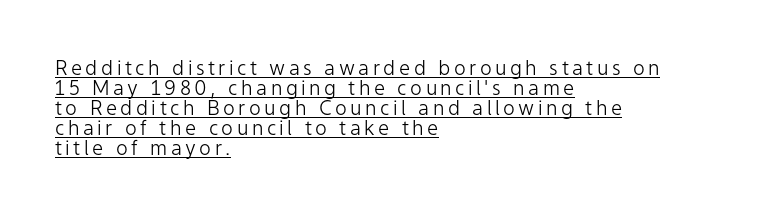
Italic? Not at all — the glyphs are vertical. In designer terms, the underline attribute is active on this setting. Does the copy run flush right? No — it runs flush left. This block would grow much taller if given ordinary leading; it's compressed now. Bold? No — there's no thickening of the strokes.
